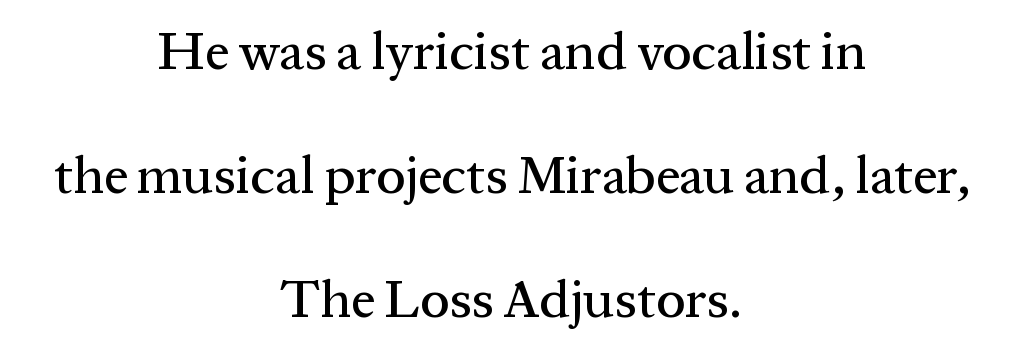
Q: Is the text italic (slanted)? A: No, it is upright.
Q: Is the typeface a serif or a sans-serif typeface? A: Serif.
Q: Is the text underlined? A: No.
Q: How is the paragraph aligned? A: Centered.
Q: Is the spacing between letters normal or unusually wide? A: Normal.
Q: Is the spacing between lines tight, normal or loose? A: Loose.
Q: Width (condensed, normal, or wide)? A: Normal.
Q: Stroke contrast? A: Medium.
Q: x-height? A: Medium.
Q: Monospaced? A: No.
